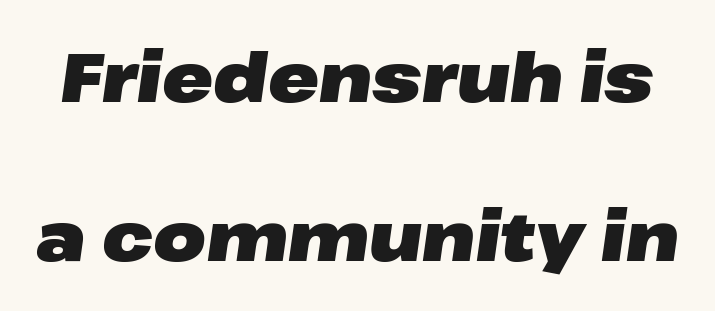
{"italic": "yes", "lean": "right", "slant_degrees": 8, "bold": "yes", "weight": "heavy", "width": "wide", "stroke_contrast": "low", "x_height": "medium", "monospaced": "no", "underline": "no", "line_spacing": "loose", "line_spacing_ratio": 2.34, "letter_spacing": "normal", "letter_spacing_em": 0.0, "glyph_px": 68}
